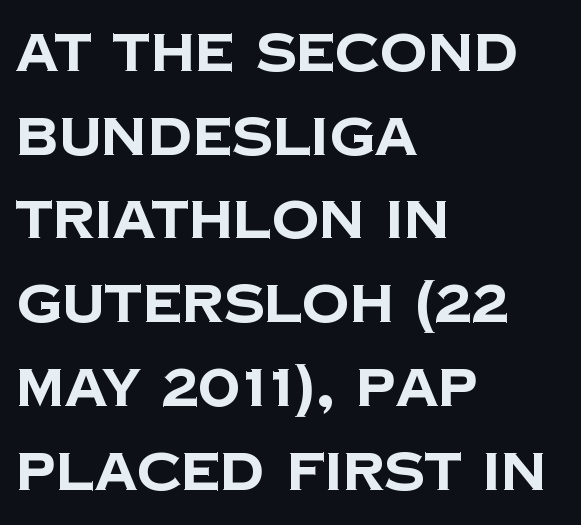
{"serif": "no", "bold": "yes", "weight": "bold", "width": "normal", "stroke_contrast": "low", "x_height": "large", "monospaced": "no", "underline": "no", "align": "left", "line_spacing": "normal", "line_spacing_ratio": 1.58, "letter_spacing": "normal", "letter_spacing_em": 0.0, "glyph_px": 53}
